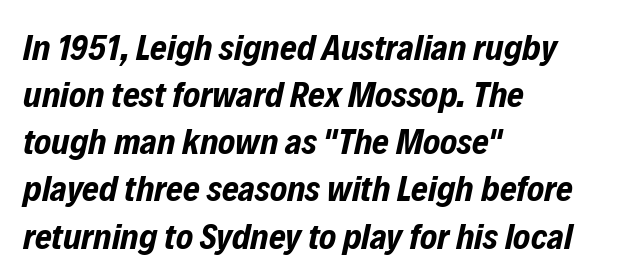
{"italic": "yes", "lean": "right", "slant_degrees": 12, "bold": "yes", "weight": "bold", "width": "condensed", "stroke_contrast": "low", "x_height": "medium", "monospaced": "no", "underline": "no", "align": "left", "line_spacing": "normal", "line_spacing_ratio": 1.31, "letter_spacing": "normal", "letter_spacing_em": 0.0, "glyph_px": 36}
